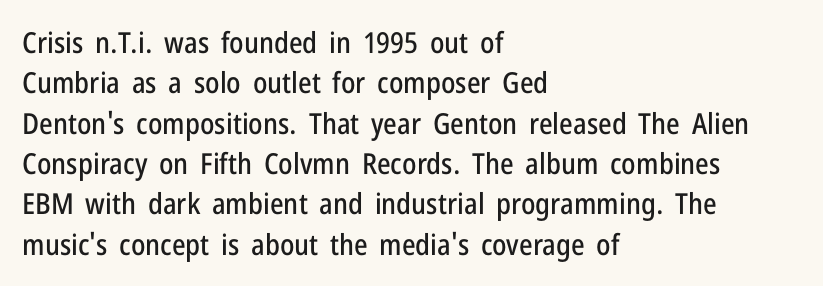
The image shows 29 px condensed sans-serif type, upright; set left-aligned, normal line spacing (1.39x), normal letter spacing, not underlined; low stroke contrast and a medium x-height.
